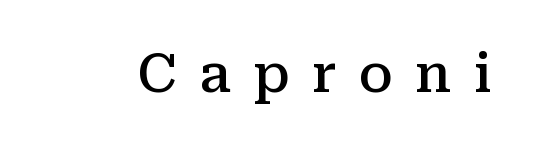
Stems and bowls a touch heavier than normal — semibold. The horizontal fit of the characters is loose and conspicuously gappy. The baseline area is clear. Varying glyph widths throughout — classic text-font behaviour. When letters stand straight like this, we call the style roman or upright. Unlike a clean sans, this face finishes its strokes with serifs.
